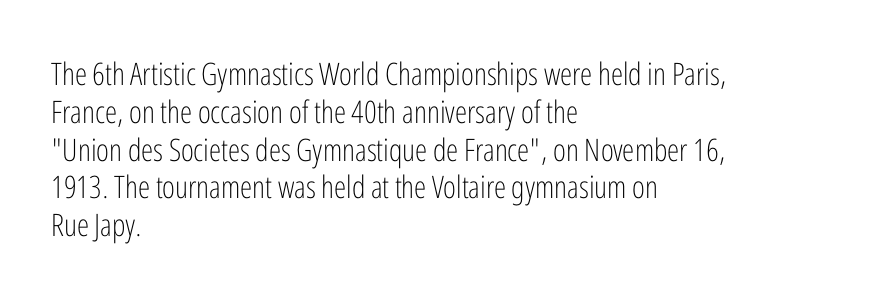
Q: Is the text bold? A: No.
Q: Is the text italic (slanted)? A: No, it is upright.
Q: Is the typeface a serif or a sans-serif typeface? A: Sans-serif.
Q: Is the text underlined? A: No.
Q: How is the paragraph aligned? A: Left-aligned.
Q: Is the spacing between letters normal or unusually wide? A: Normal.
Q: Width (condensed, normal, or wide)? A: Condensed.
Q: Stroke contrast? A: Low.
Q: x-height? A: Medium.
Q: Monospaced? A: No.
